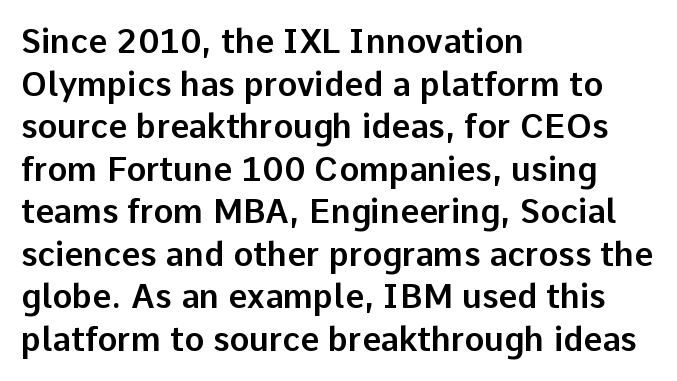
The image shows 33 px sans-serif type, upright; set left-aligned, normal line spacing (1.29x), normal letter spacing, not underlined; low stroke contrast and a medium x-height.
